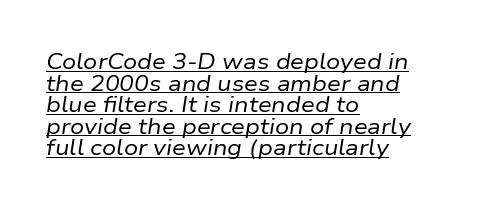
{"italic": "yes", "lean": "right", "slant_degrees": 9, "bold": "no", "underline": "yes", "align": "left", "line_spacing": "tight", "line_spacing_ratio": 0.98, "letter_spacing": "normal", "letter_spacing_em": 0.0, "glyph_px": 22}
